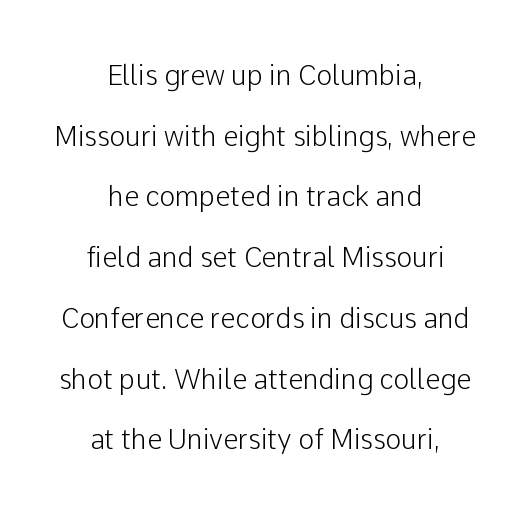
Q: Is the text italic (slanted)? A: No, it is upright.
Q: Is the text underlined? A: No.
Q: How is the paragraph aligned? A: Centered.
Q: Is the spacing between letters normal or unusually wide? A: Normal.
Q: Is the spacing between lines tight, normal or loose? A: Loose.
